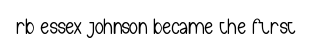
The space directly below the letters is spotless. Quick note: not italic, upright. The line texture is even and compact thanks to regular tracking. These glyphs show unthickened strokes, regular width or finer.
